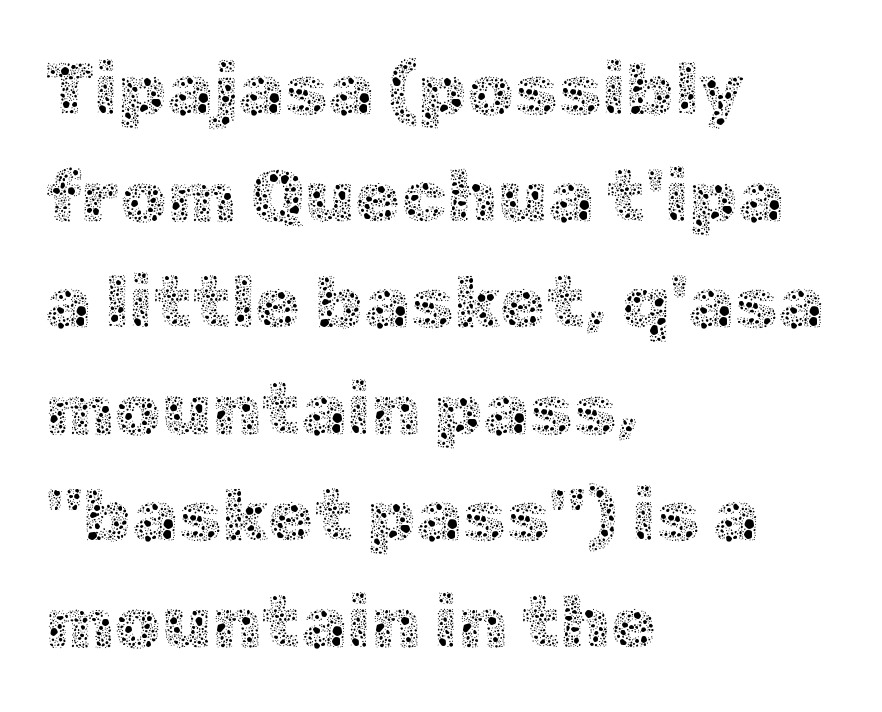
{"italic": "no", "bold": "no", "weight": "thin", "width": "normal", "x_height": "medium", "monospaced": "no", "underline": "no", "align": "left", "line_spacing": "normal", "line_spacing_ratio": 1.44, "letter_spacing": "normal", "letter_spacing_em": 0.0, "glyph_px": 74}
